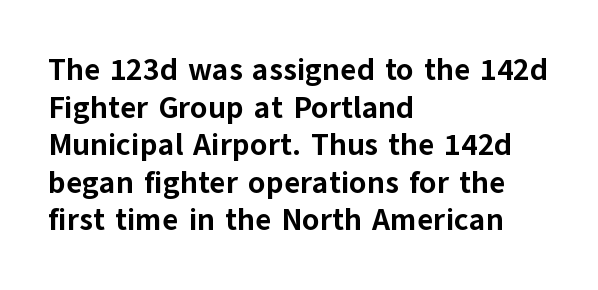
The rendering uses natural spacing where letterforms have individual widths. The lettering stays uniformly vertical, giving the passage a roman look. These lines stack with their left ends in a neat column. Letterform terminals end flat and unadorned throughout the passage. Pretty heavy lettering here — definitely bold. The string is rendered with underlining switched off.
